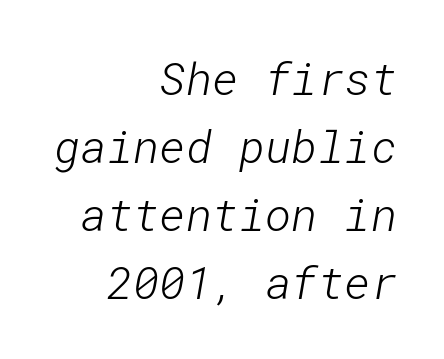
The text block is weighted toward the right margin, trailing off unevenly leftward. Regarding serifs, this sample does without them. The space between consecutive lines is moderate. The gaps between neighbouring characters are ordinary and unremarkable. Bare-footed words on every line.
